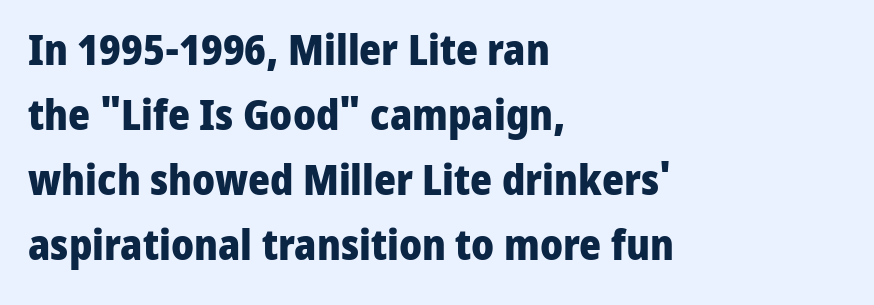
Ascenders rise straight up at ninety degrees. One-word summary of the alignment: left. Words float on clear page, feet unadorned. Each glyph is drawn with heavy, bold strokes. Character widths vary here, with narrow letters taking less room than wide ones. The rendering uses a moderate line-height, typical for paragraphs.
